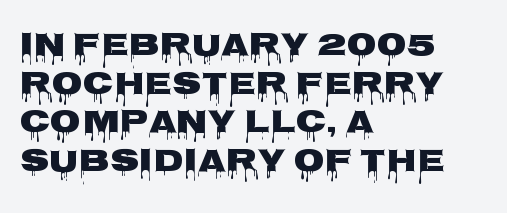
Has an underline been added? It has not. How are the letters spaced? Ordinarily, with no added tracking. The face used here is a sans, in the tradition of grotesques and geometrics. The passage is arranged the way most books set body copy — flush left. Italic? Not at all — the glyphs are vertical.
